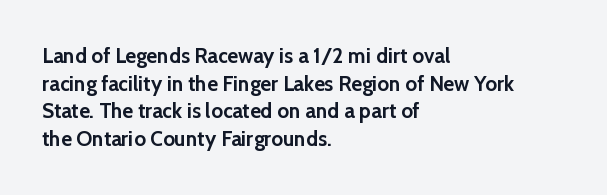
{"italic": "no", "bold": "yes", "underline": "no", "align": "left", "line_spacing": "normal", "line_spacing_ratio": 1.32, "letter_spacing": "normal", "letter_spacing_em": 0.0, "glyph_px": 21}
